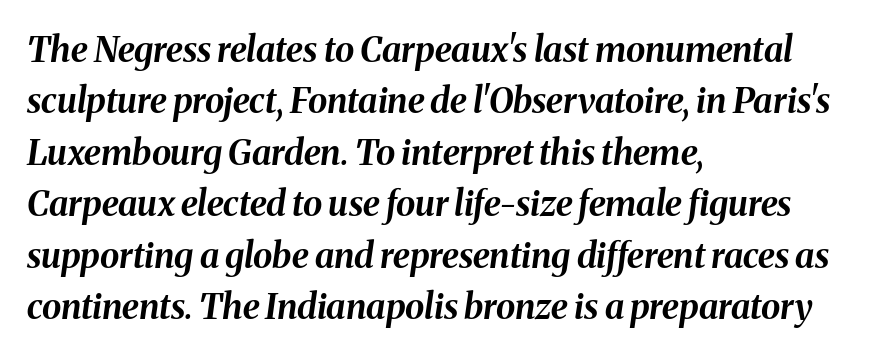
{"italic": "yes", "lean": "right", "slant_degrees": 8, "bold": "yes", "weight": "bold", "width": "normal", "stroke_contrast": "medium", "x_height": "medium", "monospaced": "no", "underline": "no", "align": "left", "line_spacing": "normal", "line_spacing_ratio": 1.47, "letter_spacing": "normal", "letter_spacing_em": 0.0, "glyph_px": 35}
